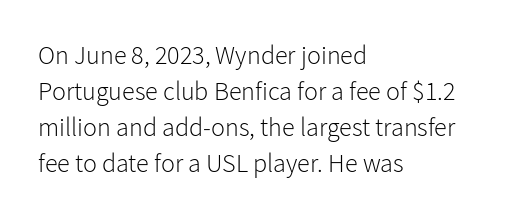
{"italic": "no", "bold": "no", "underline": "no", "align": "left", "line_spacing": "normal", "line_spacing_ratio": 1.39, "letter_spacing": "normal", "letter_spacing_em": 0.0, "glyph_px": 26}
